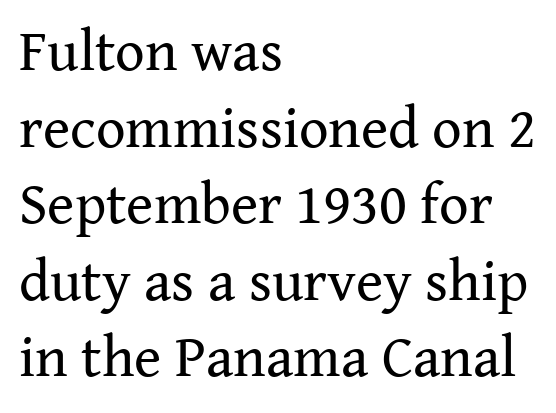
The image shows 58 px regular-weight serif type, upright; set left-aligned, normal line spacing (1.32x), normal letter spacing, not underlined; medium stroke contrast and a medium x-height.
